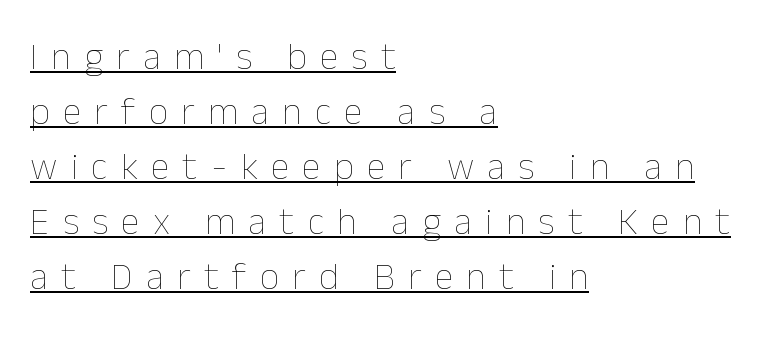
Q: Is the text bold? A: No.
Q: Is the text italic (slanted)? A: No, it is upright.
Q: Is the text underlined? A: Yes.
Q: How is the paragraph aligned? A: Left-aligned.
Q: Is the spacing between letters normal or unusually wide? A: Unusually wide.
Q: Is the spacing between lines tight, normal or loose? A: Normal.
Q: Width (condensed, normal, or wide)? A: Normal.
Q: Stroke contrast? A: Low.
Q: x-height? A: Medium.
Q: Monospaced? A: No.
